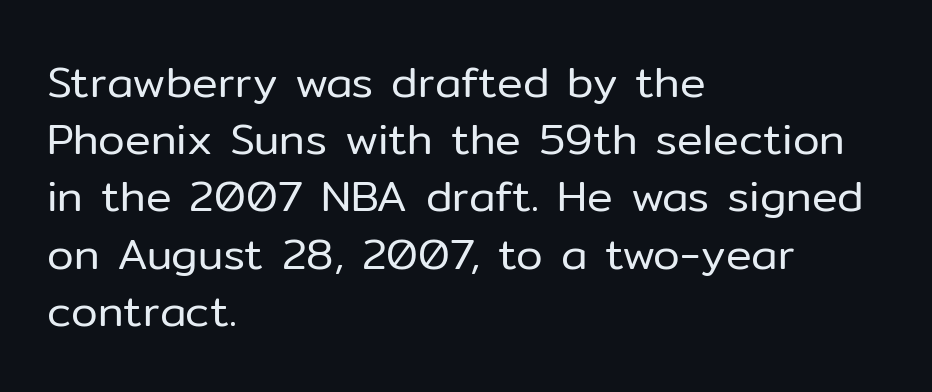
{"serif": "no", "italic": "no", "bold": "no", "weight": "regular", "width": "normal", "stroke_contrast": "low", "x_height": "medium", "monospaced": "no", "underline": "no", "align": "left", "line_spacing": "normal", "line_spacing_ratio": 1.33, "letter_spacing": "normal", "letter_spacing_em": 0.0, "glyph_px": 43}
